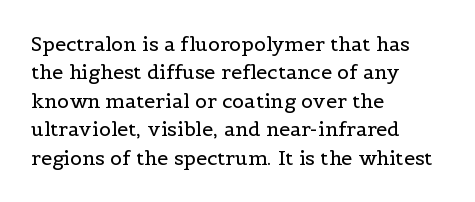
The image shows 20 px text type, upright; set left-aligned, normal line spacing (1.42x), normal letter spacing, not underlined.
